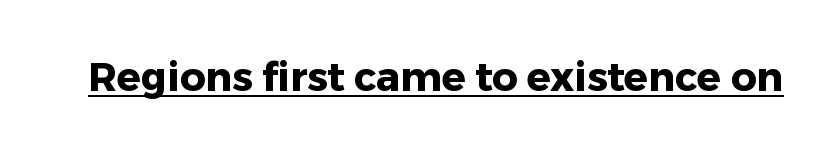
{"serif": "no", "italic": "no", "bold": "yes", "weight": "heavy", "width": "normal", "stroke_contrast": "low", "x_height": "medium", "monospaced": "no", "underline": "yes", "letter_spacing": "normal", "letter_spacing_em": 0.0, "glyph_px": 40}
